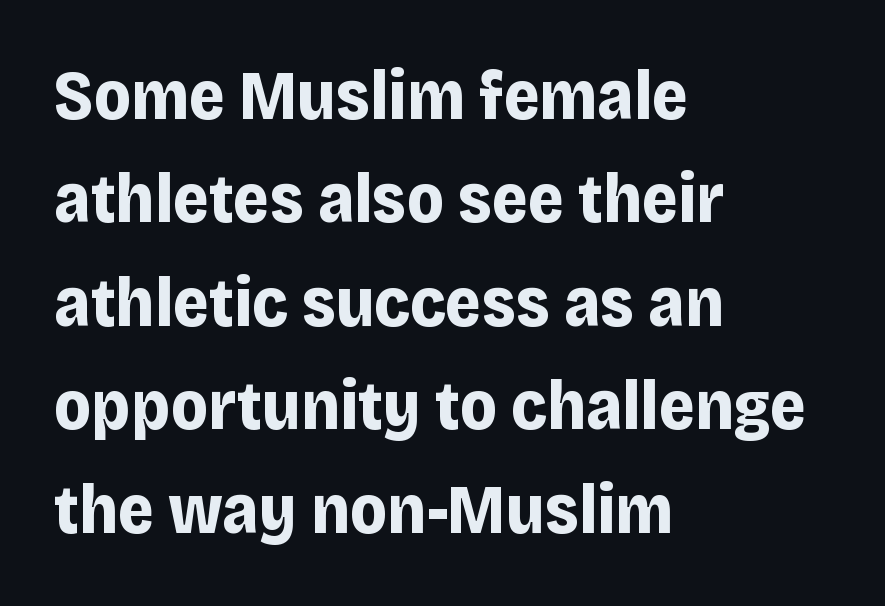
Designer's note — italics off, roman on. Typeset ragged right — the left edge is the straight one. Thick stems and heavy bowls — unmistakably bold. The lines sit at an ordinary, default distance from one another.
